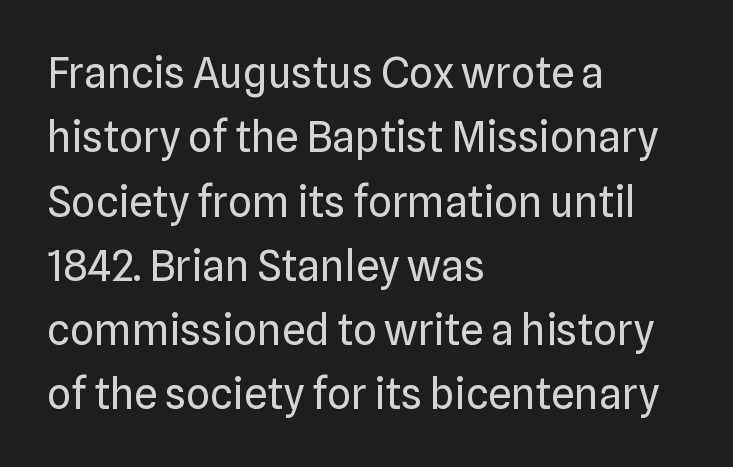
{"serif": "no", "italic": "no", "bold": "no", "weight": "regular", "width": "normal", "stroke_contrast": "low", "x_height": "medium", "monospaced": "no", "underline": "no", "align": "left", "line_spacing": "normal", "line_spacing_ratio": 1.53, "letter_spacing": "normal", "letter_spacing_em": 0.0, "glyph_px": 42}
